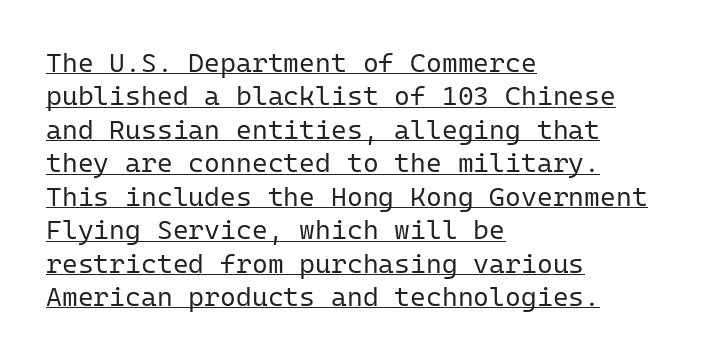
Q: Is the text bold? A: No.
Q: Is the text italic (slanted)? A: No, it is upright.
Q: Is the text underlined? A: Yes.
Q: How is the paragraph aligned? A: Left-aligned.
Q: Is the spacing between letters normal or unusually wide? A: Normal.
